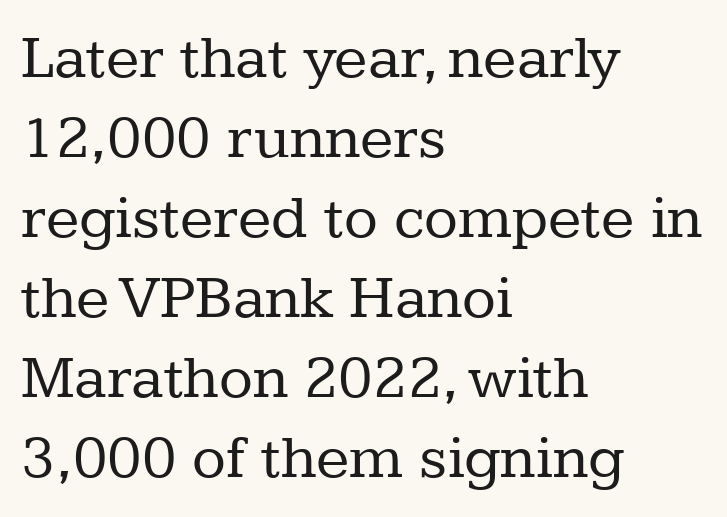
These lines are rendered in a variable-pitch font. What stands out about the letter spacing? Nothing — it is the standard amount. Teacher's note: observe the even left margin — that is flush-left alignment. Serifs: yes, visible at the terminals of the letterforms. These lines were composed using upright roman letters. The font sits on the lighter half of the weight spectrum, regular included.
